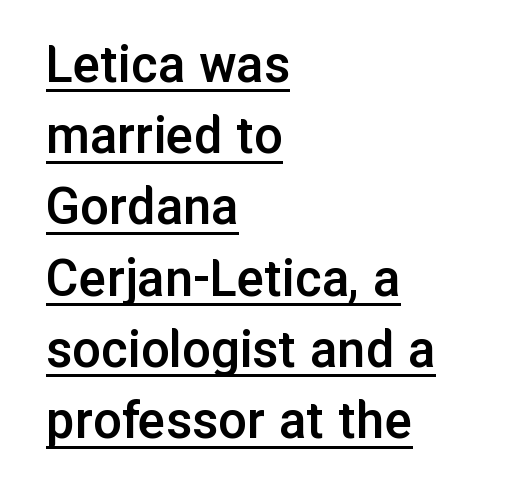
Q: Is the text bold? A: Semi-bold.
Q: Is the text italic (slanted)? A: No, it is upright.
Q: Is the typeface a serif or a sans-serif typeface? A: Sans-serif.
Q: Is the text underlined? A: Yes.
Q: How is the paragraph aligned? A: Left-aligned.
Q: Is the spacing between letters normal or unusually wide? A: Normal.
Q: Is the spacing between lines tight, normal or loose? A: Normal.
Q: Width (condensed, normal, or wide)? A: Normal.
Q: Stroke contrast? A: Low.
Q: x-height? A: Medium.
Q: Monospaced? A: No.
